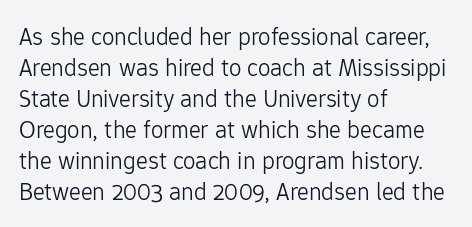
{"italic": "no", "bold": "no", "underline": "no", "align": "left", "line_spacing_ratio": 1.24, "letter_spacing": "normal", "letter_spacing_em": 0.0, "glyph_px": 25}
